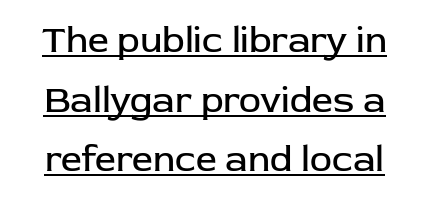
A baseline rule has been typeset under these characters. The face used here is a sans, in the tradition of grotesques and geometrics. You could not count columns in this text — the font is proportionally spaced. Vertical strokes here are truly vertical. Is the letter spacing exaggerated? No — it looks like the ordinary default. Is there much room between lines? A standard amount, neither cramped nor airy.
